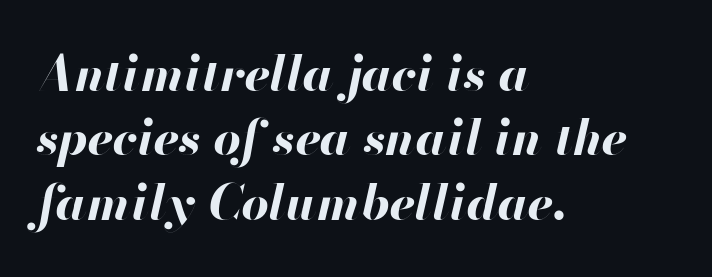
This sample has the flowing, uneven cadence of proportional lettering. Glyph-to-glyph distance matches everyday printed text. Plain, unruled lines of type. Thick stems and heavy bowls — unmistakably bold. The rag falls on the right side of this text block.
